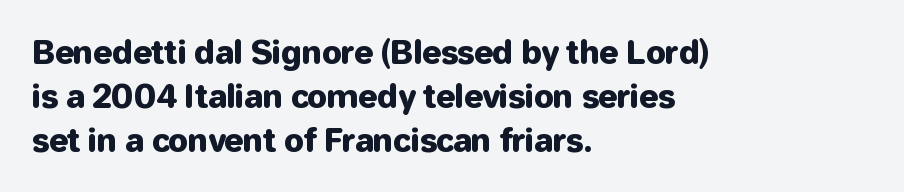
The image shows 32 px sans-serif type, upright; set left-aligned, normal line spacing (1.37x), normal letter spacing, not underlined; low stroke contrast and a medium x-height.
